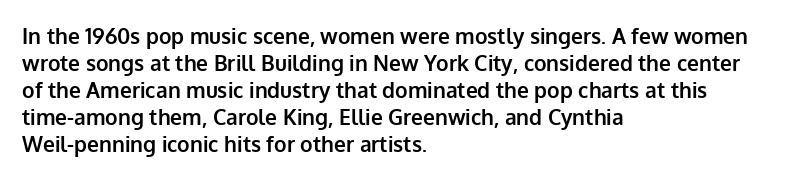
Which margin do the lines hug? The left one — the right edge is uneven. The foot of each line stays bare and open. Strokes here are thick enough to call this a true bold. Does the lettering tilt? It doesn't — this is upright. You could call the tracking neutral — neither tight nor loose. Interline gaps are of average width in this sample.
